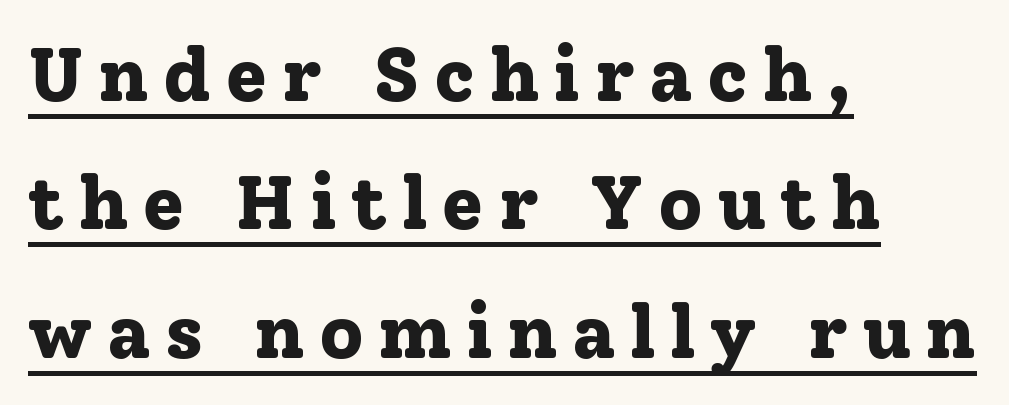
Q: Is the text bold? A: Yes.
Q: Is the text italic (slanted)? A: No, it is upright.
Q: Is the typeface a serif or a sans-serif typeface? A: Serif.
Q: Is the text underlined? A: Yes.
Q: How is the paragraph aligned? A: Left-aligned.
Q: Is the spacing between lines tight, normal or loose? A: Normal.
Q: Width (condensed, normal, or wide)? A: Normal.
Q: Stroke contrast? A: Low.
Q: x-height? A: Medium.
Q: Monospaced? A: No.
